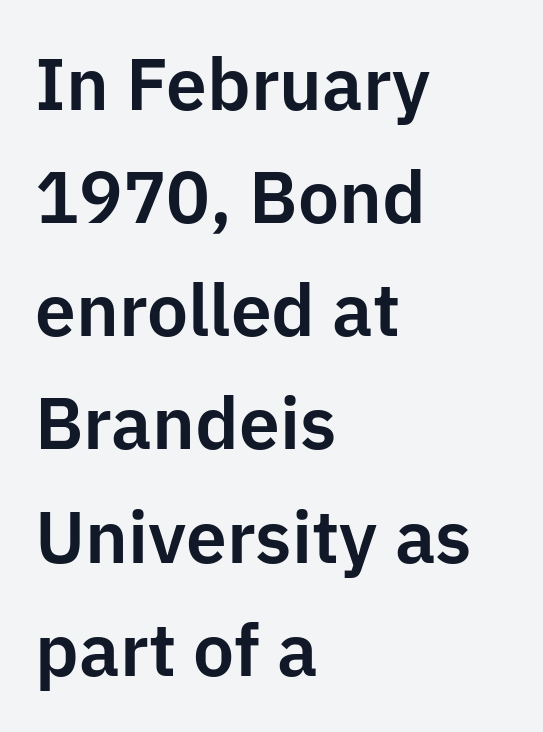
The face used here is a sans, in the tradition of grotesques and geometrics. Is this a fixed-width face? No — the glyphs have proportional, varying widths. The lines in this sample share a left origin and differ only in where they stop. Vertical strokes here are truly vertical. The lines sit at an ordinary, default distance from one another.
